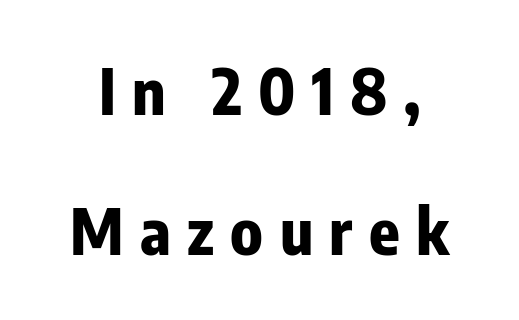
Plain, unruled lines of type. Note the varied advance widths — an 'i' is clearly narrower than an 'm'. The letters stand upright; this is a roman face. Observe the absence of serifs on each vertical stroke in this sample. Students, observe: this is what heavily led, spacious text looks like. Someone cranked the tracking dial way up on this one.
